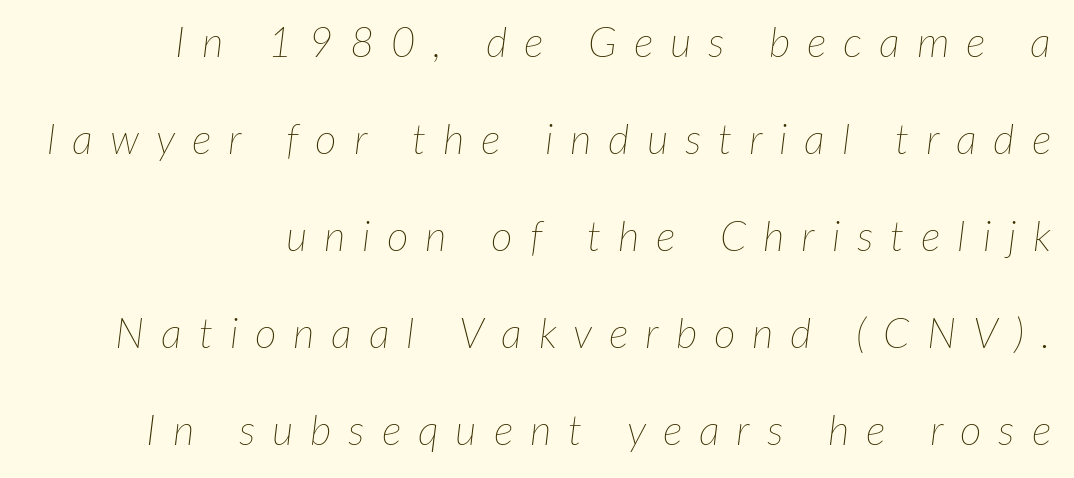
Words float on clear page, feet unadorned. This sample uses expanded letter spacing, leaving extra air between glyphs. One glance says open: line gaps are wider than usual. Is the type heavy? It reads as light-to-regular instead. Varying glyph widths throughout — classic text-font behaviour. Observe the lean: these are italic letterforms.
